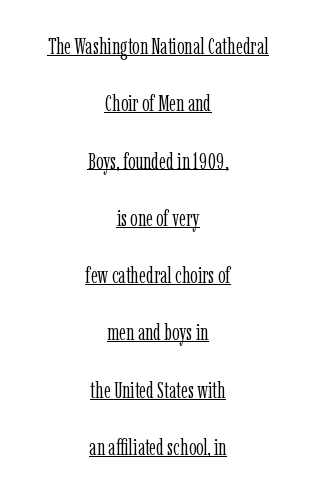
Q: Is the text bold? A: No.
Q: Is the text italic (slanted)? A: No, it is upright.
Q: Is the text underlined? A: Yes.
Q: How is the paragraph aligned? A: Centered.
Q: Is the spacing between letters normal or unusually wide? A: Normal.
Q: Is the spacing between lines tight, normal or loose? A: Loose.
